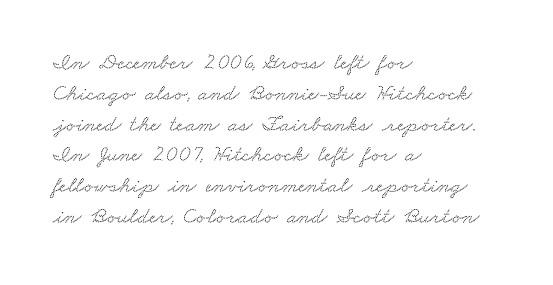
Spacing between characters is what you'd get straight out of the box. Evenly set lines give the paragraph a standard silhouette. Clear beneath every line of the passage. These lines are set flush left with a ragged right edge.
